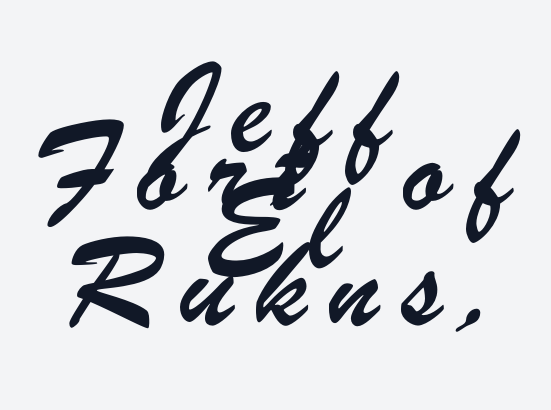
The image shows 56 px condensed sans-serif type; set centered, tight line spacing (1.04x), unusually wide letter spacing (+0.37 em), not underlined; low stroke contrast and a small x-height.
